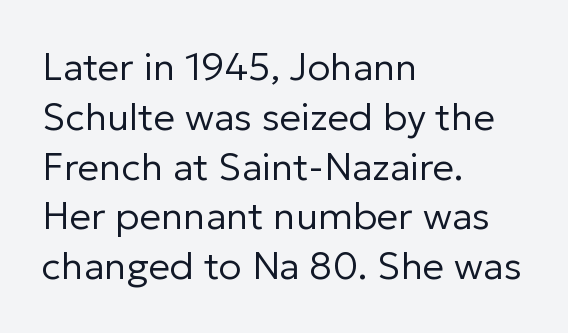
Anything drawn beneath the words? Only blank space. The letters look calm and open, with moderate or lighter stems. The face used here is proportionally spaced, like ordinary book or web type. Successive baselines arrive at the customary interval. The passage shown is typeset with a sans-serif family.
